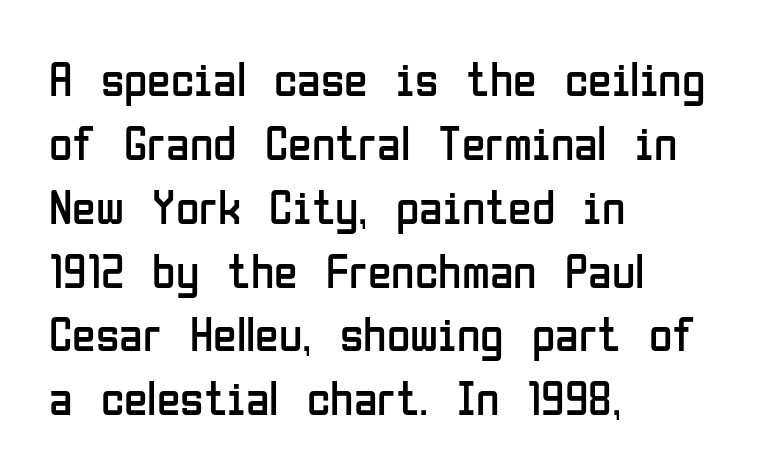
Does extra space separate the letters? No, they use regular spacing. Each stroke keeps to a modest, everyday thickness or less. The rendering uses natural spacing where letterforms have individual widths. Does the copy run flush right? No — it runs flush left. Descenders are the only things crossing below the line. Nope, no serifs anywhere on these letters.
